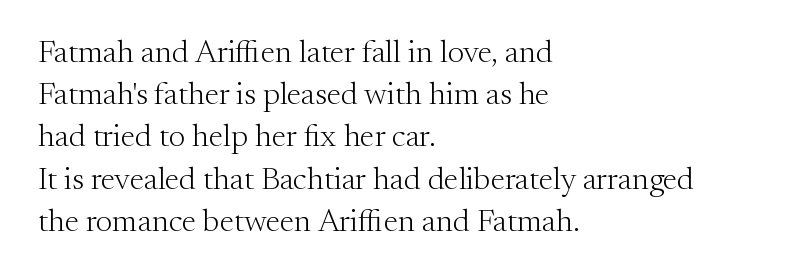
{"serif": "yes", "italic": "no", "bold": "no", "weight": "light", "width": "normal", "stroke_contrast": "medium", "x_height": "small", "monospaced": "no", "underline": "no", "align": "left", "line_spacing": "normal", "line_spacing_ratio": 1.32, "letter_spacing": "normal", "letter_spacing_em": 0.0, "glyph_px": 32}
